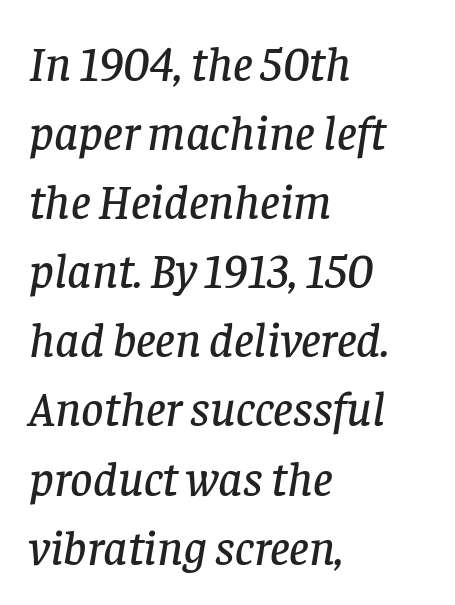
If you measured baseline to baseline, you'd find a middling distance. Unlike a clean sans, this face finishes its strokes with serifs. Between one letter and the next there's only the usual sliver of space. The face used here is proportionally spaced, like ordinary book or web type. This sample is left-justified, so line endings fall wherever the words run out. Every character sits at an angle, as italics do.
